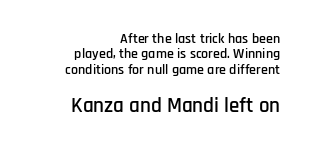
{"italic": "no", "underline": "no", "align": "right", "line_spacing": "tight", "line_spacing_ratio": 1.1, "letter_spacing": "normal", "letter_spacing_em": 0.0, "larger_block": "second", "size_ratio": 1.5, "glyph_px": 21}
